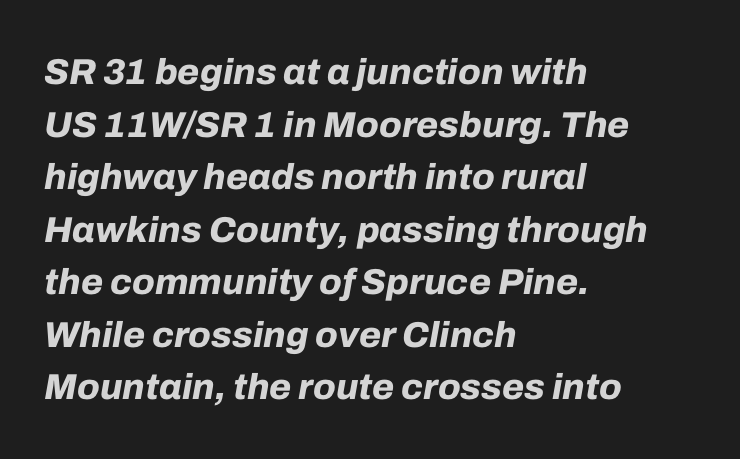
{"italic": "yes", "lean": "right", "slant_degrees": 10, "bold": "yes", "weight": "bold", "width": "normal", "stroke_contrast": "low", "x_height": "medium", "monospaced": "no", "underline": "no", "align": "left", "line_spacing": "normal", "line_spacing_ratio": 1.46, "letter_spacing": "normal", "letter_spacing_em": 0.0, "glyph_px": 36}
